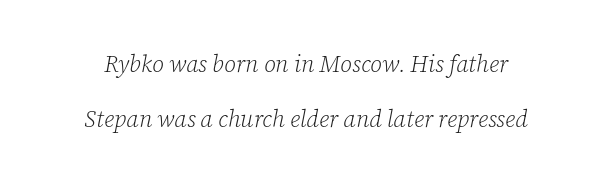
Quick note: interline space is abundant. No extra tracking has been applied to these lines. An italicized treatment has been applied to the whole sample. Stroke thickness stays within the range of a standard reading face or lighter. Unmarked baselines from the first word to the last.
